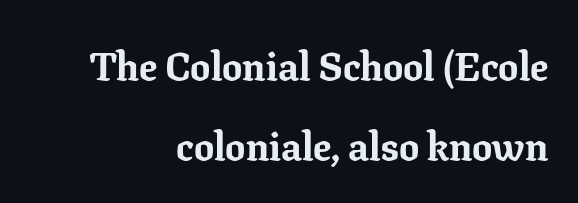
The image shows 40 px bold serif type, upright; set right-aligned, loose line spacing (1.99x), normal letter spacing, not underlined; low stroke contrast and a medium x-height.
